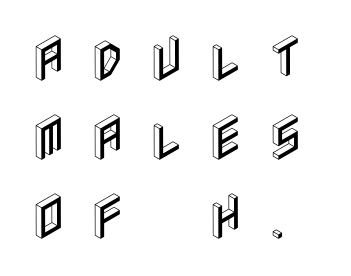
The image shows 50 px condensed type, upright; set left-aligned, normal line spacing (1.58x), unusually wide letter spacing (+0.45 em), not underlined; a large x-height.
